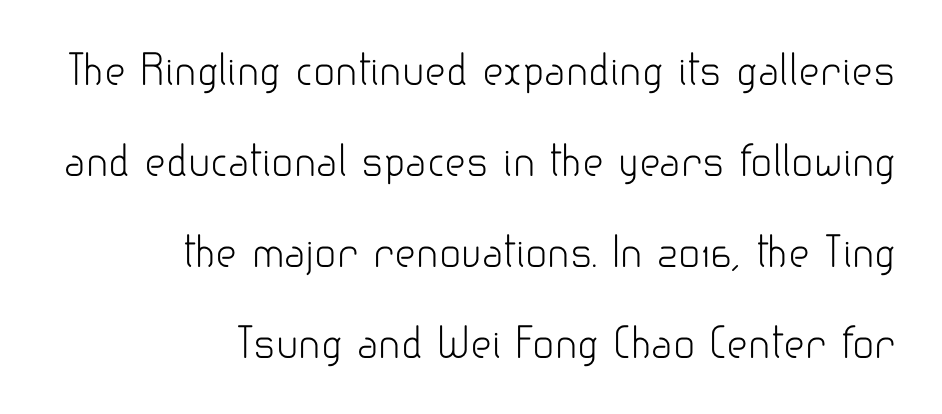
The image shows 41 px light sans-serif type, upright; set right-aligned, loose line spacing (2.22x), normal letter spacing, not underlined; low stroke contrast and a small x-height.
